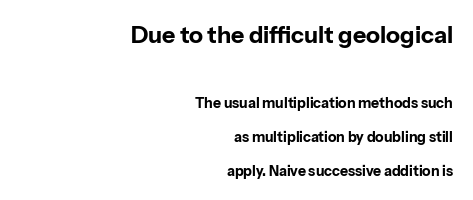
The image shows 23 px bold type, upright; set right-aligned, loose line spacing (2.42x), normal letter spacing, not underlined; the first (top) block is 1.64x larger.
